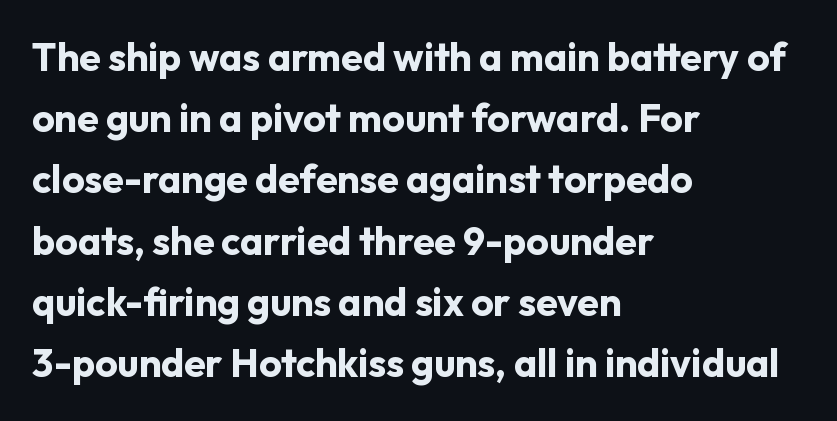
The image shows 39 px bold sans-serif type, upright; set left-aligned, normal line spacing (1.57x), normal letter spacing, not underlined; low stroke contrast and a medium x-height.
